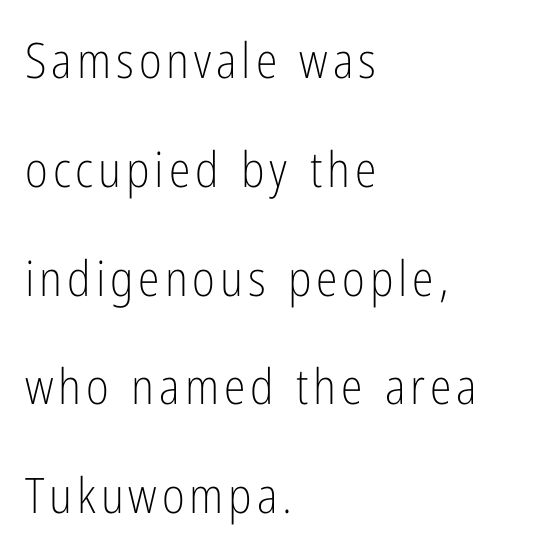
Horizontal bands of white between lines are thick stripes. Nothing sits at the stroke ends, so this counts as sans-serif. The axis of the letterforms is exactly vertical. Each row of text sits above clean, open space. The paragraph shown leans on its left margin.
